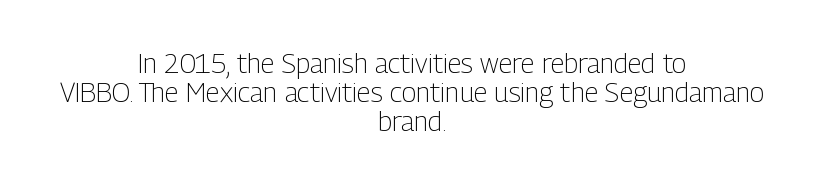
The image shows 27 px text type, upright; set centered, tight line spacing (1.07x), normal letter spacing, not underlined.
